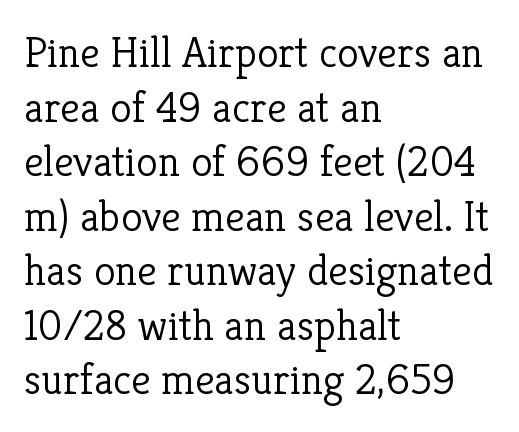
These lines stack with their left ends in a neat column. Spacing verdict: proportional, widths tailored to each character. Check under the words: just untouched page. The designer went with a serif here, giving each stem small feet. The characters are drawn with everyday or finer stroke widths. A roman cut, with each character standing at attention.
